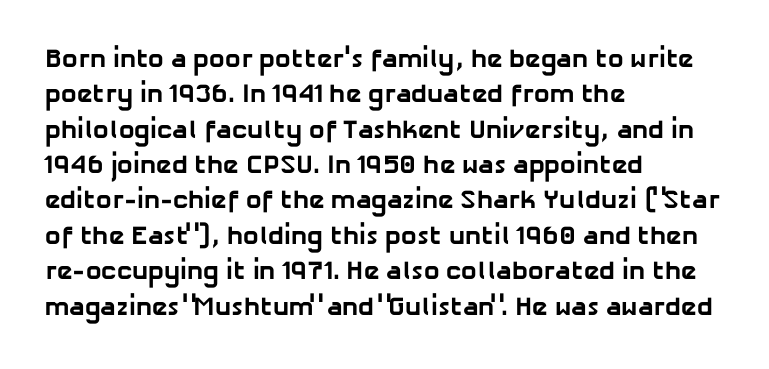
{"bold": "yes", "underline": "no", "align": "left", "line_spacing": "normal", "line_spacing_ratio": 1.36, "letter_spacing": "normal", "letter_spacing_em": 0.0, "glyph_px": 26}
